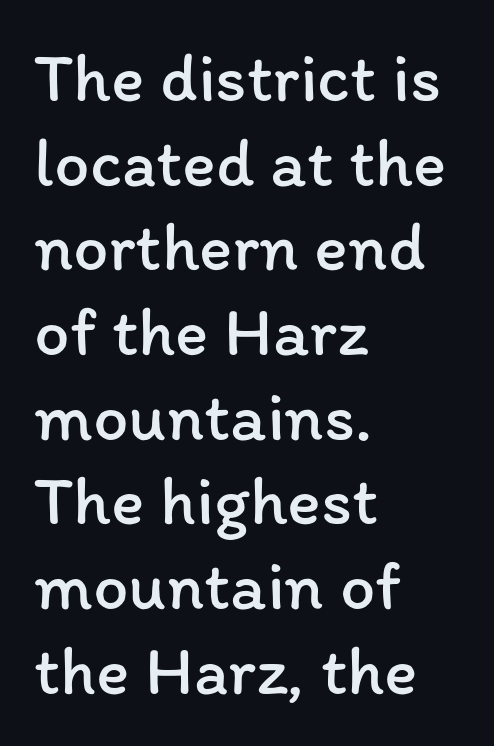
Q: Is the text bold? A: No.
Q: Is the text italic (slanted)? A: No, it is upright.
Q: Is the text underlined? A: No.
Q: How is the paragraph aligned? A: Left-aligned.
Q: Is the spacing between letters normal or unusually wide? A: Normal.
Q: Width (condensed, normal, or wide)? A: Normal.
Q: Stroke contrast? A: Low.
Q: x-height? A: Medium.
Q: Monospaced? A: No.
